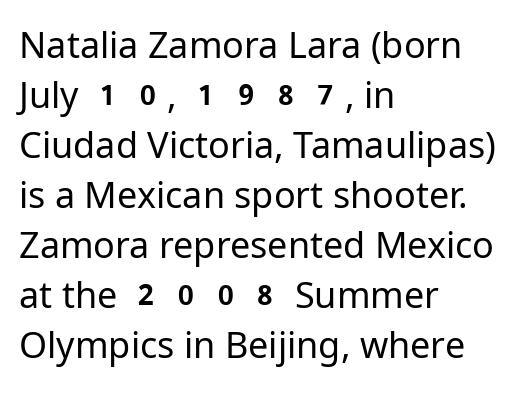
If you drew a line through each stem, it would be perfectly vertical. The passage shown is typeset with a sans-serif family. Leading: standard. Weight: not bold — regular or lighter. The passage is arranged the way most books set body copy — flush left. Bare-footed words on every line.
